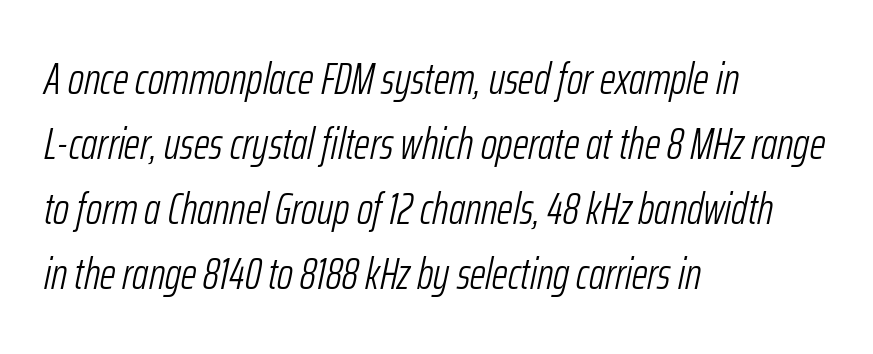
The image shows 44 px light, condensed type, italic (leaning right); set left-aligned, normal line spacing (1.48x), normal letter spacing, not underlined; low stroke contrast and a medium x-height.
